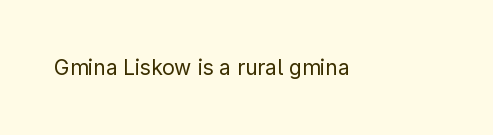
Q: Is the text bold? A: No.
Q: Is the text italic (slanted)? A: No, it is upright.
Q: Is the text underlined? A: No.
Q: Is the spacing between letters normal or unusually wide? A: Normal.
